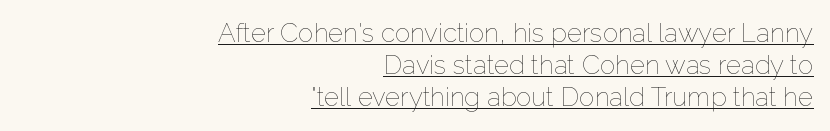
The image shows 26 px text type, upright; set right-aligned, line spacing 1.24x, normal letter spacing, underlined.
